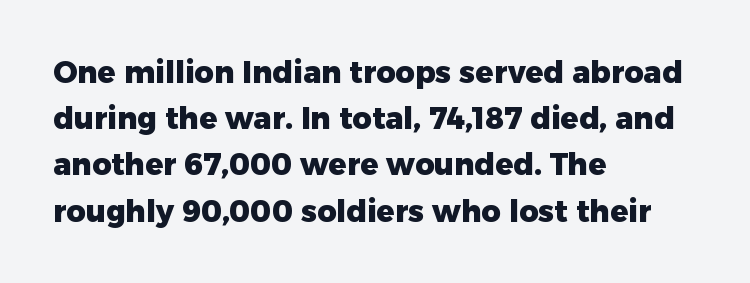
Q: Is the text bold? A: Yes.
Q: Is the text italic (slanted)? A: No, it is upright.
Q: Is the typeface a serif or a sans-serif typeface? A: Sans-serif.
Q: Is the text underlined? A: No.
Q: How is the paragraph aligned? A: Left-aligned.
Q: Is the spacing between letters normal or unusually wide? A: Normal.
Q: Is the spacing between lines tight, normal or loose? A: Normal.
Q: Width (condensed, normal, or wide)? A: Normal.
Q: Stroke contrast? A: Low.
Q: x-height? A: Medium.
Q: Monospaced? A: No.
